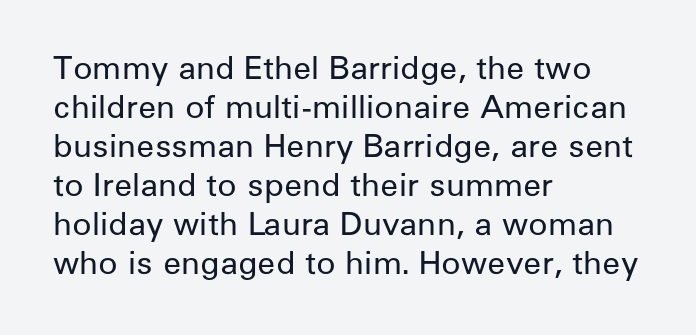
The image shows 32 px regular-weight sans-serif type, upright; set left-aligned, line spacing 1.22x, normal letter spacing, not underlined; low stroke contrast and a medium x-height.
